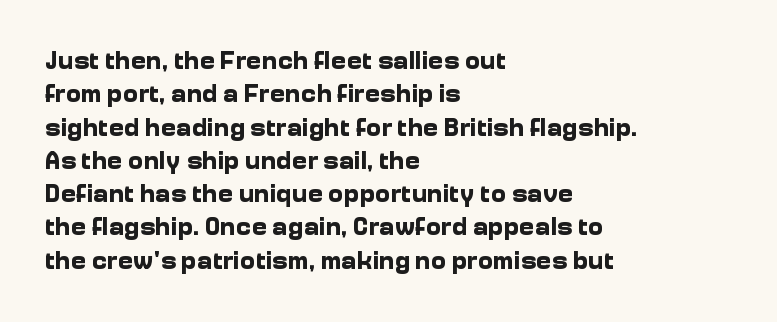
{"italic": "no", "bold": "yes", "underline": "no", "align": "left", "line_spacing": "normal", "line_spacing_ratio": 1.28, "letter_spacing": "normal", "letter_spacing_em": 0.0, "glyph_px": 26}
